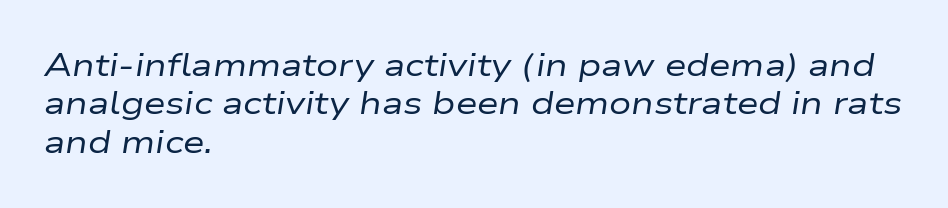
The font sits on the lighter half of the weight spectrum, regular included. If you drew a ruler down the left edge, every line would touch it. Rule under the text: the space is simply empty. This sample uses an oblique cut, with every glyph tilted off the vertical.
